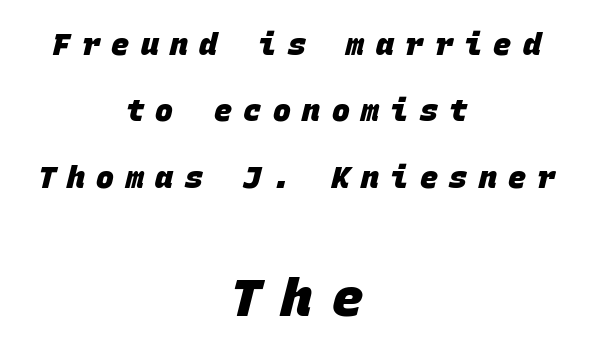
{"serif": "no", "bold": "yes", "weight": "heavy", "width": "normal", "stroke_contrast": "low", "x_height": "large", "monospaced": "yes", "underline": "no", "align": "center", "line_spacing": "loose", "line_spacing_ratio": 2.21, "letter_spacing": "wide", "letter_spacing_em": 0.38, "larger_block": "second", "size_ratio": 1.73, "glyph_px": 52}
